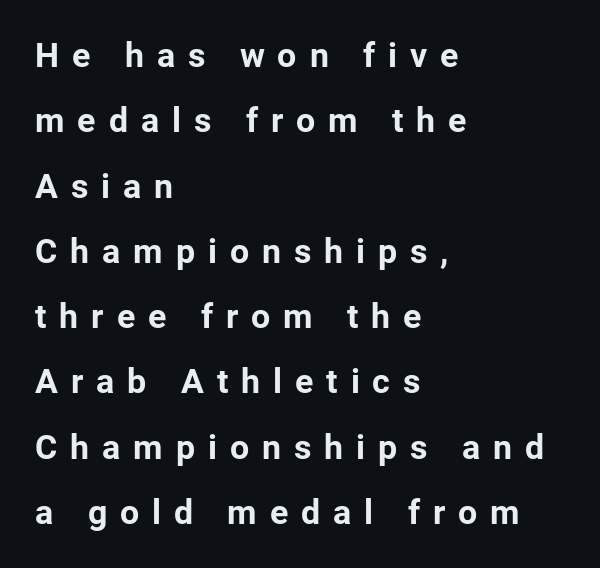
{"serif": "no", "italic": "no", "bold": "yes", "weight": "bold", "width": "normal", "stroke_contrast": "low", "x_height": "medium", "monospaced": "no", "underline": "no", "align": "left", "line_spacing": "loose", "line_spacing_ratio": 1.92, "letter_spacing": "wide", "letter_spacing_em": 0.38, "glyph_px": 34}
